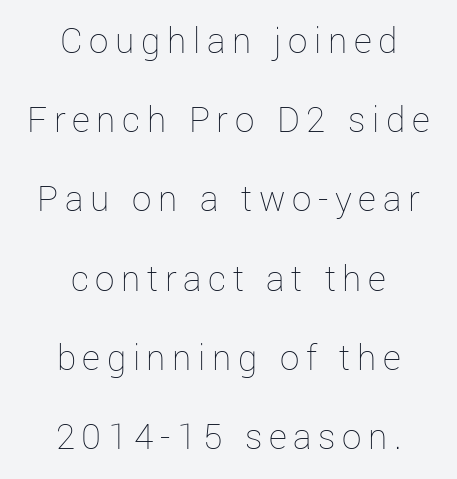
{"italic": "no", "bold": "no", "weight": "thin", "width": "normal", "stroke_contrast": "low", "x_height": "medium", "monospaced": "no", "underline": "no", "align": "center", "line_spacing": "loose", "line_spacing_ratio": 2.03, "glyph_px": 39}
